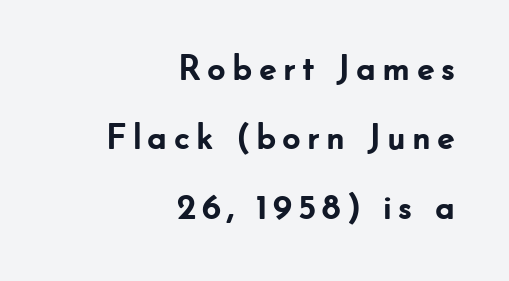
Q: Is the text bold? A: Yes.
Q: Is the text italic (slanted)? A: No, it is upright.
Q: Is the typeface a serif or a sans-serif typeface? A: Sans-serif.
Q: Is the text underlined? A: No.
Q: How is the paragraph aligned? A: Right-aligned.
Q: Is the spacing between lines tight, normal or loose? A: Loose.
Q: Width (condensed, normal, or wide)? A: Normal.
Q: Stroke contrast? A: Low.
Q: x-height? A: Small.
Q: Monospaced? A: No.
